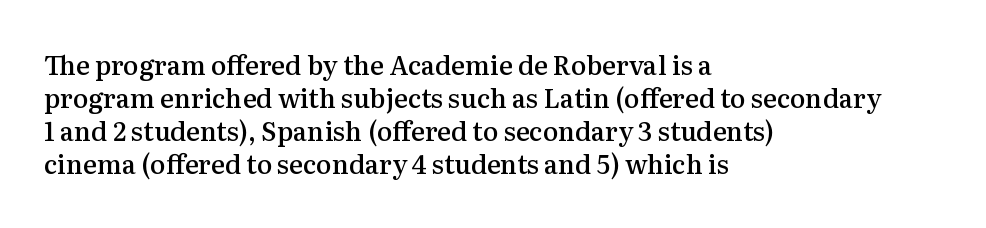
The image shows 26 px text type, upright; set left-aligned, normal line spacing (1.27x), normal letter spacing, not underlined.
